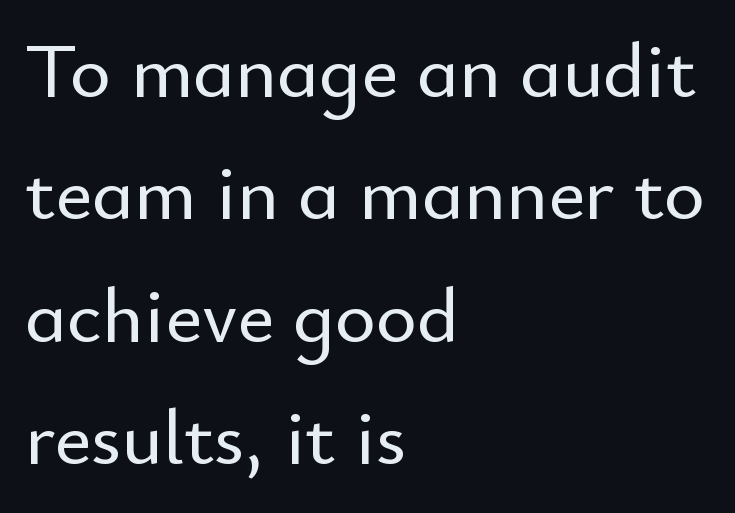
The image shows 79 px sans-serif type, upright; set left-aligned, normal line spacing (1.55x), normal letter spacing, not underlined; low stroke contrast and a small x-height.
